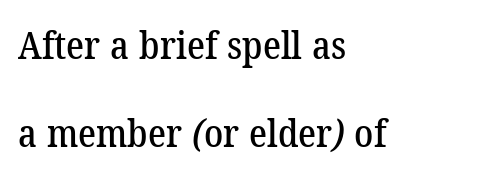
Q: Is the typeface a serif or a sans-serif typeface? A: Serif.
Q: Is the text underlined? A: No.
Q: How is the paragraph aligned? A: Left-aligned.
Q: Is the spacing between letters normal or unusually wide? A: Normal.
Q: Is the spacing between lines tight, normal or loose? A: Loose.
Q: Width (condensed, normal, or wide)? A: Normal.
Q: Stroke contrast? A: Low.
Q: x-height? A: Medium.
Q: Monospaced? A: No.
